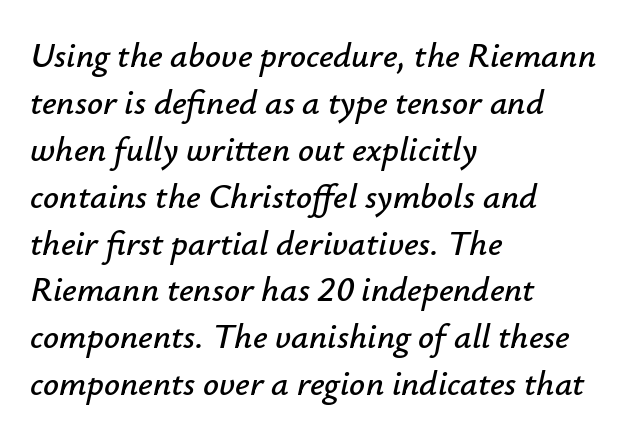
Q: Is the text italic (slanted)? A: Yes, it leans right by about 12 degrees.
Q: Is the text underlined? A: No.
Q: How is the paragraph aligned? A: Left-aligned.
Q: Is the spacing between letters normal or unusually wide? A: Normal.
Q: Is the spacing between lines tight, normal or loose? A: Normal.
Q: Width (condensed, normal, or wide)? A: Normal.
Q: Stroke contrast? A: Low.
Q: x-height? A: Small.
Q: Monospaced? A: No.
